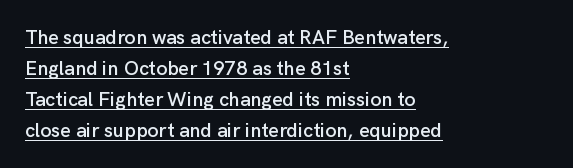
{"italic": "no", "underline": "yes", "align": "left", "line_spacing": "normal", "line_spacing_ratio": 1.55, "letter_spacing": "normal", "letter_spacing_em": 0.0, "glyph_px": 20}
